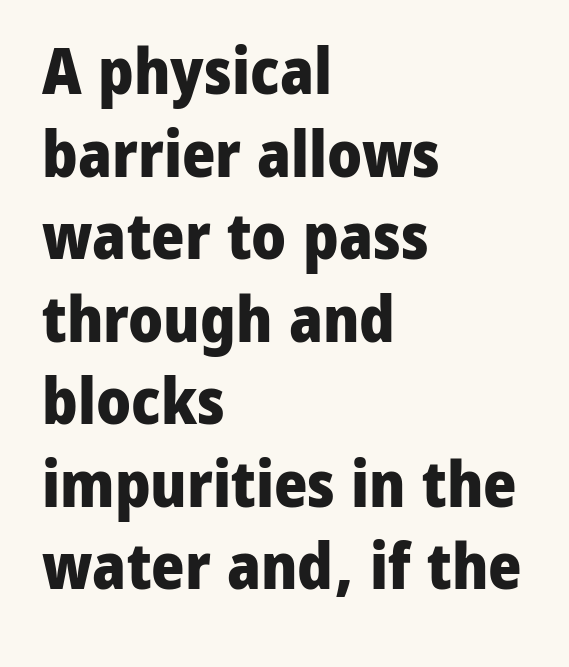
Q: Is the text bold? A: Yes.
Q: Is the text italic (slanted)? A: No, it is upright.
Q: Is the typeface a serif or a sans-serif typeface? A: Sans-serif.
Q: Is the text underlined? A: No.
Q: How is the paragraph aligned? A: Left-aligned.
Q: Is the spacing between letters normal or unusually wide? A: Normal.
Q: Is the spacing between lines tight, normal or loose? A: Normal.
Q: Width (condensed, normal, or wide)? A: Normal.
Q: Stroke contrast? A: Low.
Q: x-height? A: Medium.
Q: Monospaced? A: No.
